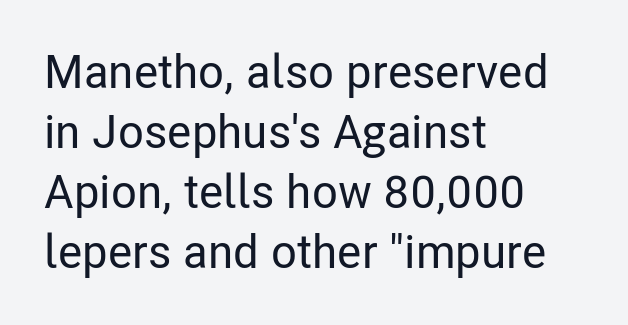
{"serif": "no", "italic": "no", "width": "condensed", "stroke_contrast": "low", "x_height": "medium", "monospaced": "no", "underline": "no", "align": "left", "line_spacing": "normal", "line_spacing_ratio": 1.28, "letter_spacing": "normal", "letter_spacing_em": 0.0, "glyph_px": 47}
